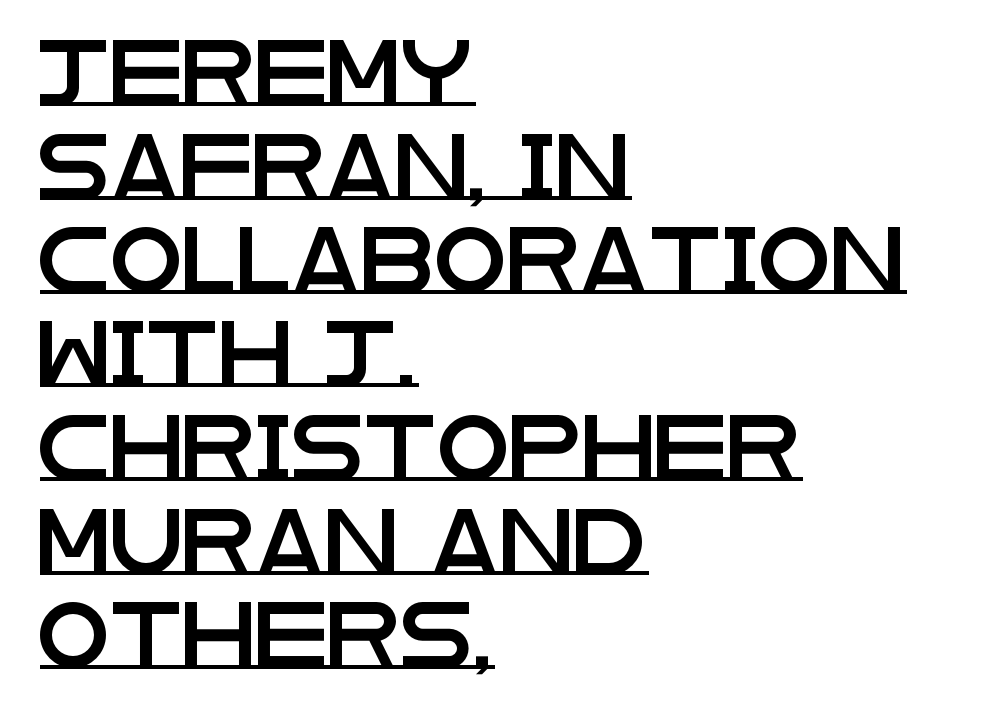
{"serif": "no", "italic": "no", "width": "wide", "stroke_contrast": "low", "x_height": "large", "monospaced": "no", "underline": "yes", "align": "left", "line_spacing": "normal", "line_spacing_ratio": 1.42, "letter_spacing": "normal", "letter_spacing_em": 0.0, "glyph_px": 66}
